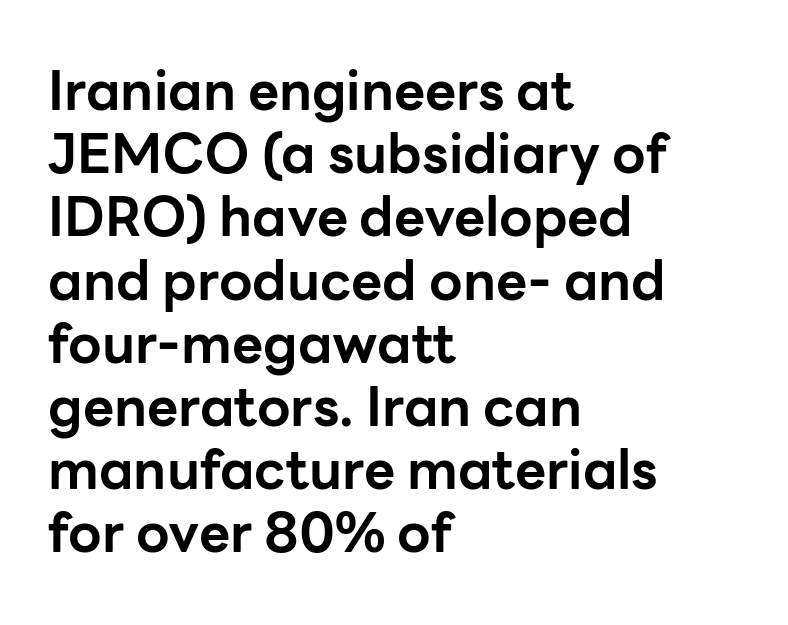
{"serif": "no", "italic": "no", "bold": "yes", "weight": "bold", "width": "normal", "stroke_contrast": "low", "x_height": "medium", "monospaced": "no", "underline": "no", "align": "left", "line_spacing_ratio": 1.17, "letter_spacing": "normal", "letter_spacing_em": 0.0, "glyph_px": 54}
